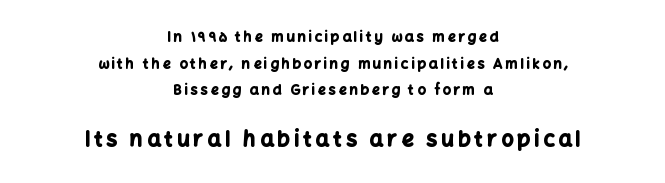
The image shows 21 px bold type, upright; set centered, loose line spacing (1.9x), unusually wide letter spacing (+0.2 em), not underlined; the second (bottom) block is 1.5x larger.
